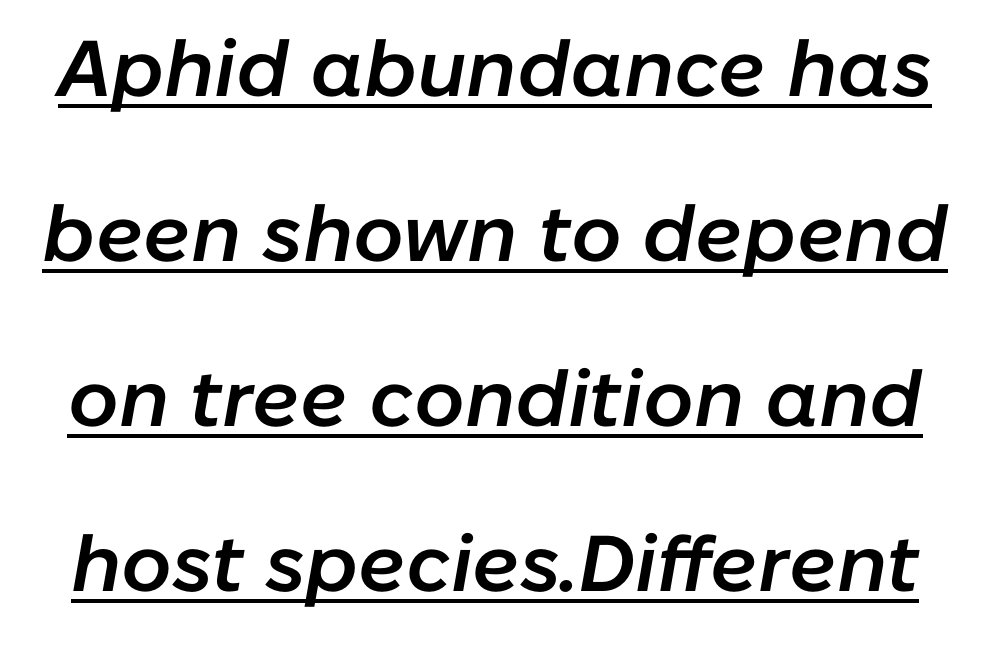
Bold? Not quite — semibold, heavier than regular but stopping short. The line texture is even and compact thanks to regular tracking. Successive baselines arrive slowly, with a big drop between each. Is this a fixed-width face? No — the glyphs have proportional, varying widths. It's the slanting kind of type. This sample carries an underscore along the baseline area.
